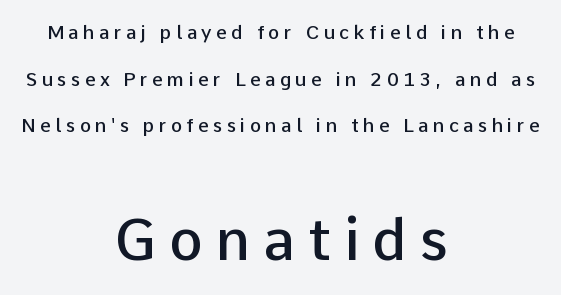
{"serif": "no", "italic": "no", "bold": "semi", "weight": "semibold", "width": "normal", "stroke_contrast": "low", "x_height": "medium", "monospaced": "no", "underline": "no", "align": "center", "line_spacing": "loose", "line_spacing_ratio": 2.45, "letter_spacing": "wide", "letter_spacing_em": 0.23, "larger_block": "second", "size_ratio": 3.0, "glyph_px": 57}
